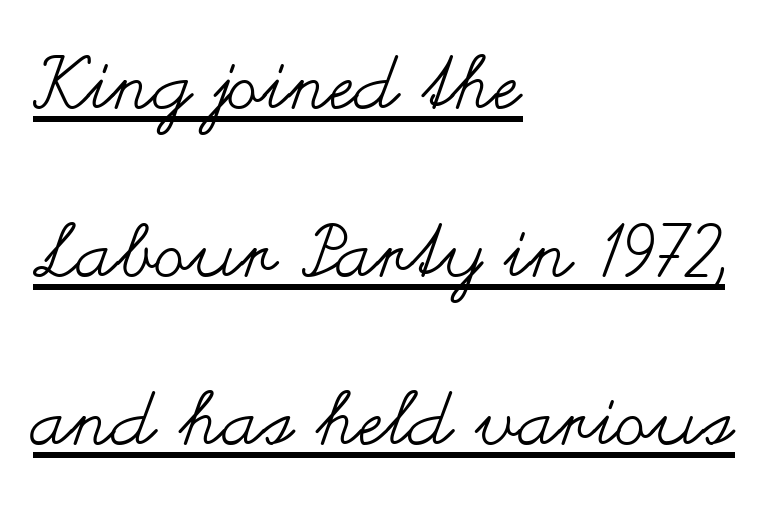
You can see a thin bar hugging the bottom of the glyphs. Weight: in the light-to-regular range. Short note: letters normally spaced. Note the varied advance widths — an 'i' is clearly narrower than an 'm'.
